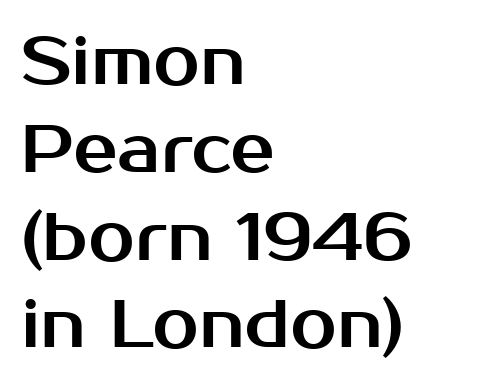
The image shows 67 px sans-serif type, upright; set left-aligned, normal line spacing (1.31x), normal letter spacing, not underlined; medium stroke contrast and a medium x-height.
